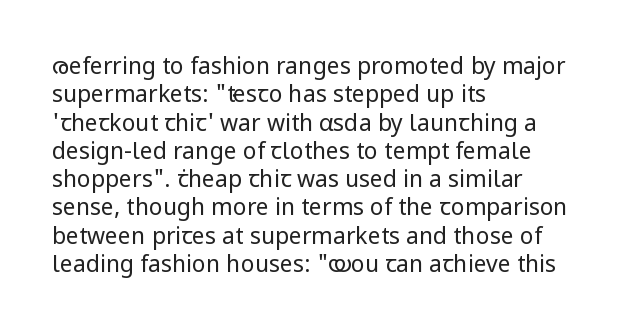
{"italic": "no", "bold": "no", "underline": "no", "align": "left", "line_spacing_ratio": 1.23, "letter_spacing": "normal", "letter_spacing_em": 0.0, "glyph_px": 23}
